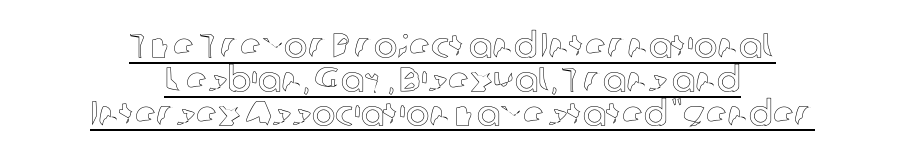
The block of text is dense from top to bottom, with scant space between rows. Proportional: the letters do not fall into vertical columns. Typeset on center — no edge is straight. Italic? Not at all — the glyphs are vertical. This sample carries an underscore along the baseline area. No extra tracking has been applied to these lines.
